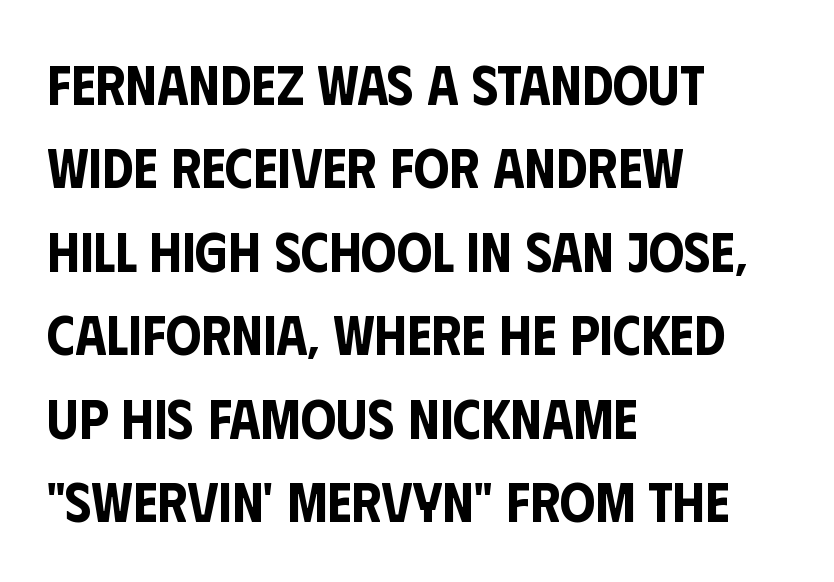
Style check: upright. The passage shown stacks its lines at a standard gap. Nothing unusual about the tracking: characters are spaced as the font intends. The face used here is proportionally spaced, like ordinary book or web type. Serif or sans? Sans — the stroke terminals are bare.
